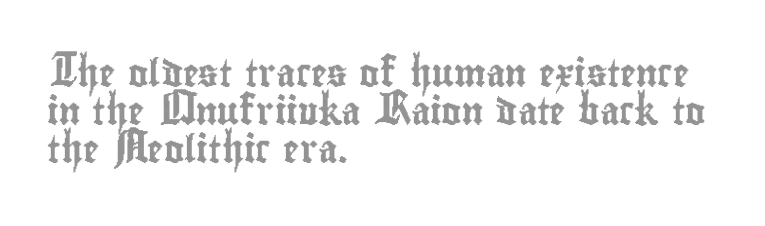
Q: Is the text italic (slanted)? A: No, it is upright.
Q: Is the text underlined? A: No.
Q: How is the paragraph aligned? A: Left-aligned.
Q: Is the spacing between letters normal or unusually wide? A: Normal.
Q: Is the spacing between lines tight, normal or loose? A: Normal.
